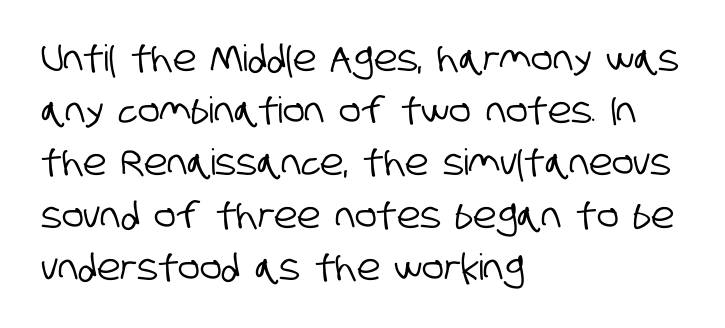
Q: Is the typeface a serif or a sans-serif typeface? A: Sans-serif.
Q: Is the text underlined? A: No.
Q: How is the paragraph aligned? A: Left-aligned.
Q: Is the spacing between letters normal or unusually wide? A: Normal.
Q: Is the spacing between lines tight, normal or loose? A: Normal.
Q: Width (condensed, normal, or wide)? A: Condensed.
Q: Stroke contrast? A: Low.
Q: x-height? A: Large.
Q: Monospaced? A: No.
